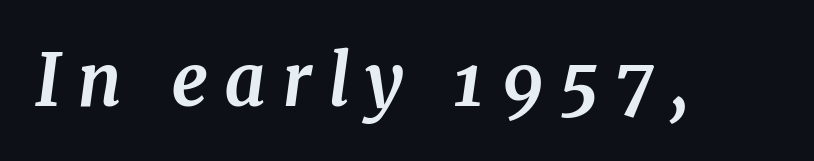
There's an unmistakable incline to the writing here. As a designer I'd log this as weight 700, bold. A clean baseline with only descenders dipping below it. Words appear elongated and porous because spacing is wide. The face used here is proportionally spaced, like ordinary book or web type.
